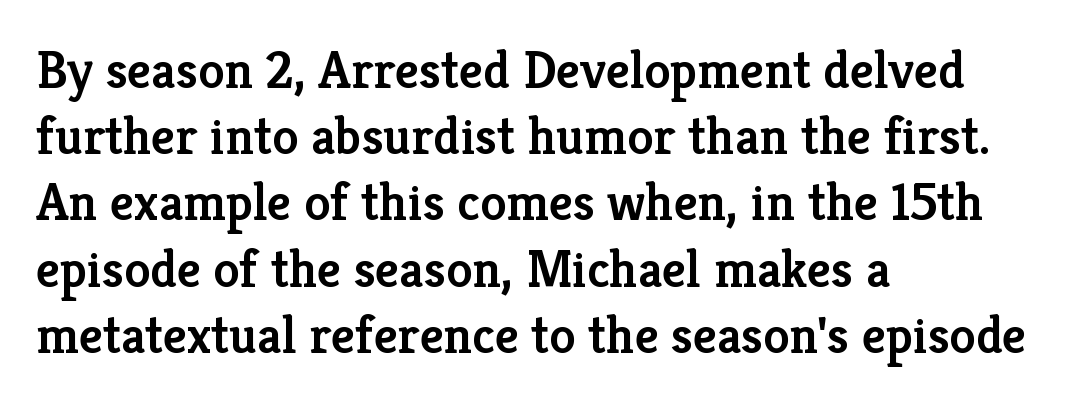
Q: Is the text bold? A: Semi-bold.
Q: Is the text italic (slanted)? A: No, it is upright.
Q: Is the typeface a serif or a sans-serif typeface? A: Serif.
Q: Is the text underlined? A: No.
Q: How is the paragraph aligned? A: Left-aligned.
Q: Is the spacing between letters normal or unusually wide? A: Normal.
Q: Is the spacing between lines tight, normal or loose? A: Normal.
Q: Width (condensed, normal, or wide)? A: Normal.
Q: Stroke contrast? A: Low.
Q: x-height? A: Medium.
Q: Monospaced? A: No.
